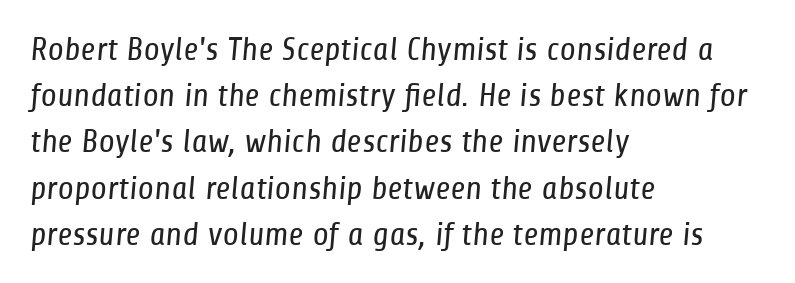
These lines are rendered in a variable-pitch font. Nobody touched the tracking dial on this one. Each row of text sits above clean, open space. The setting favours the left margin, as ordinary paragraphs usually do.
